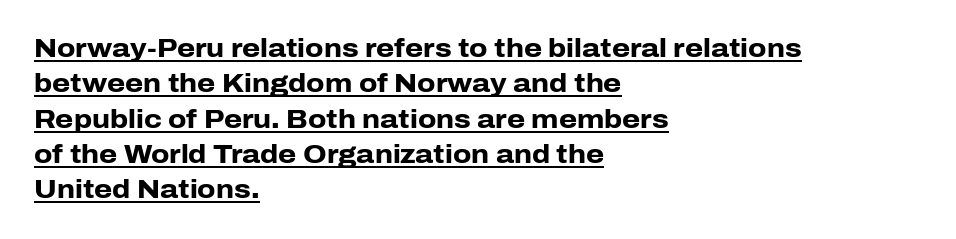
{"italic": "no", "bold": "yes", "underline": "yes", "align": "left", "line_spacing": "normal", "line_spacing_ratio": 1.36, "letter_spacing": "normal", "letter_spacing_em": 0.0, "glyph_px": 26}
